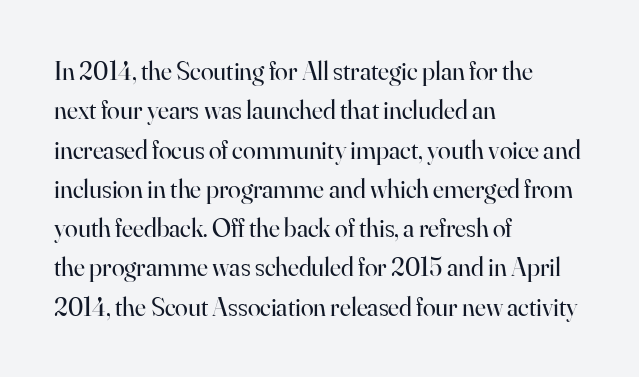
{"italic": "no", "bold": "no", "underline": "no", "align": "left", "line_spacing": "normal", "line_spacing_ratio": 1.51, "letter_spacing": "normal", "letter_spacing_em": 0.0, "glyph_px": 26}
